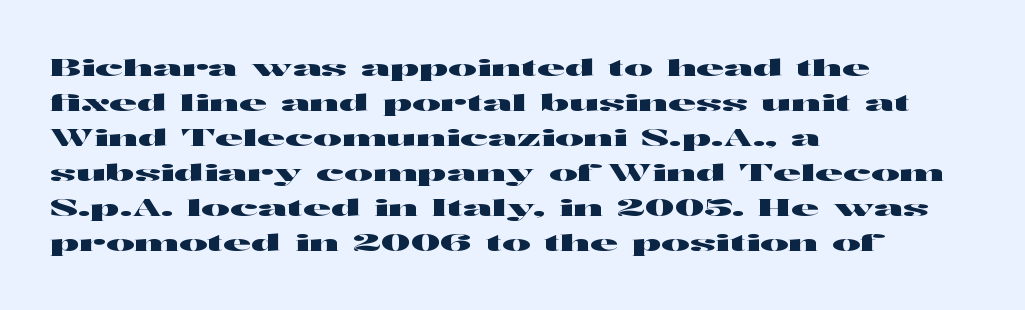
Q: Is the text italic (slanted)? A: No, it is upright.
Q: Is the text underlined? A: No.
Q: How is the paragraph aligned? A: Left-aligned.
Q: Is the spacing between letters normal or unusually wide? A: Normal.
Q: Is the spacing between lines tight, normal or loose? A: Normal.
